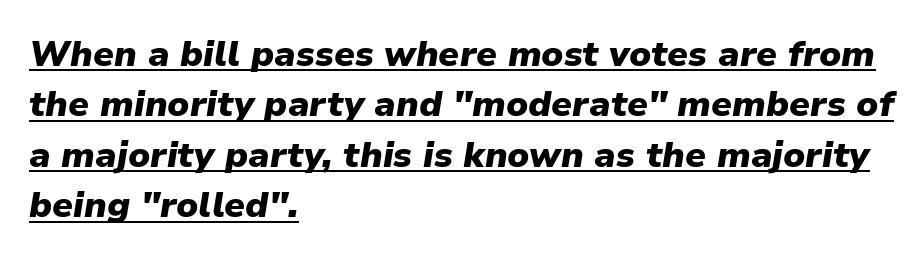
In terms of weight, the rendering is a true, heavy bold. The passage shown leans; its letterforms are oblique. The face used here appears with an underline applied. Note the varied advance widths — an 'i' is clearly narrower than an 'm'.
